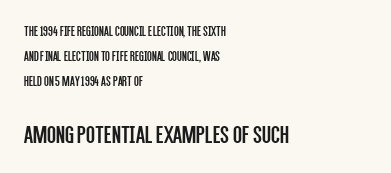
{"italic": "no", "bold": "no", "underline": "no", "align": "left", "line_spacing_ratio": 1.79, "letter_spacing": "normal", "letter_spacing_em": 0.0, "larger_block": "second", "size_ratio": 1.86, "glyph_px": 26}
